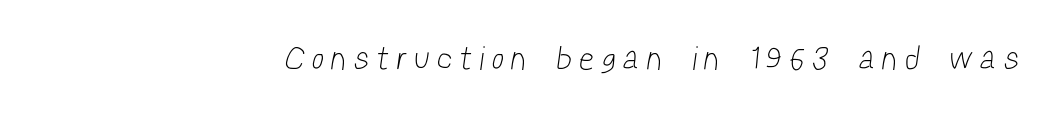
Q: Is the text bold? A: No.
Q: Is the typeface a serif or a sans-serif typeface? A: Sans-serif.
Q: Is the text underlined? A: No.
Q: Is the spacing between letters normal or unusually wide? A: Unusually wide.
Q: Width (condensed, normal, or wide)? A: Condensed.
Q: Stroke contrast? A: Low.
Q: x-height? A: Medium.
Q: Monospaced? A: No.
